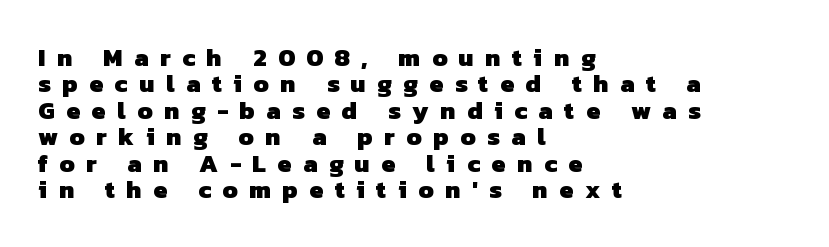
{"bold": "yes", "underline": "no", "align": "left", "line_spacing": "tight", "line_spacing_ratio": 1.06, "letter_spacing": "wide", "letter_spacing_em": 0.46, "glyph_px": 25}
